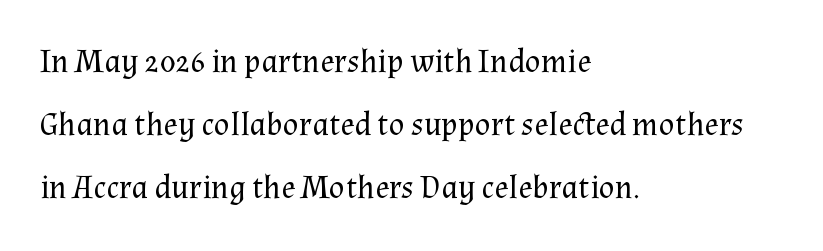
Q: Is the text bold? A: No.
Q: Is the text italic (slanted)? A: No, it is upright.
Q: Is the text underlined? A: No.
Q: How is the paragraph aligned? A: Left-aligned.
Q: Is the spacing between letters normal or unusually wide? A: Normal.
Q: Is the spacing between lines tight, normal or loose? A: Loose.
Q: Width (condensed, normal, or wide)? A: Normal.
Q: Stroke contrast? A: Medium.
Q: x-height? A: Medium.
Q: Monospaced? A: No.
